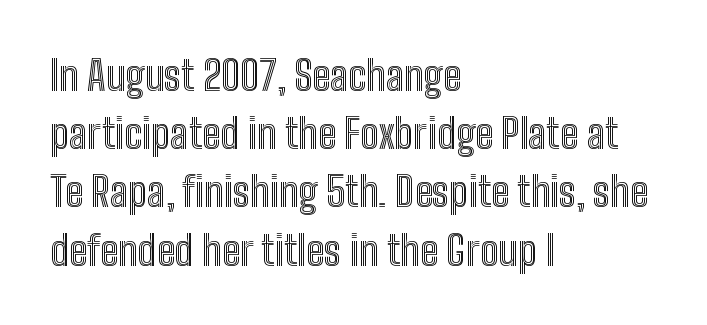
The image shows 41 px condensed type, upright; set left-aligned, normal line spacing (1.42x), normal letter spacing, not underlined; a medium x-height.
